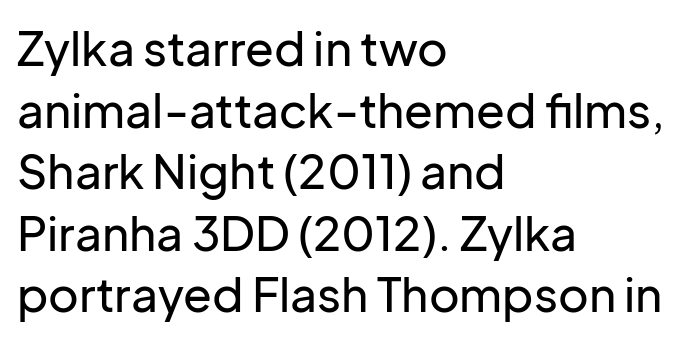
{"serif": "no", "italic": "no", "width": "normal", "stroke_contrast": "low", "x_height": "medium", "monospaced": "no", "underline": "no", "align": "left", "line_spacing": "normal", "line_spacing_ratio": 1.31, "letter_spacing": "normal", "letter_spacing_em": 0.0, "glyph_px": 47}
